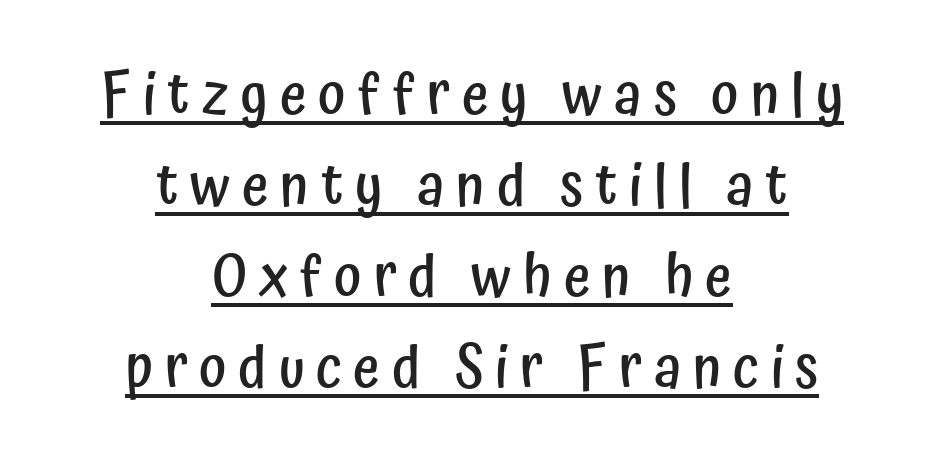
Caption: lettering with a line underneath. The designer went with a sans here, leaving each stem footless. Bold? Not quite — semibold, heavier than regular but stopping short. Upright lettering throughout. The rendering uses natural spacing where letterforms have individual widths.
